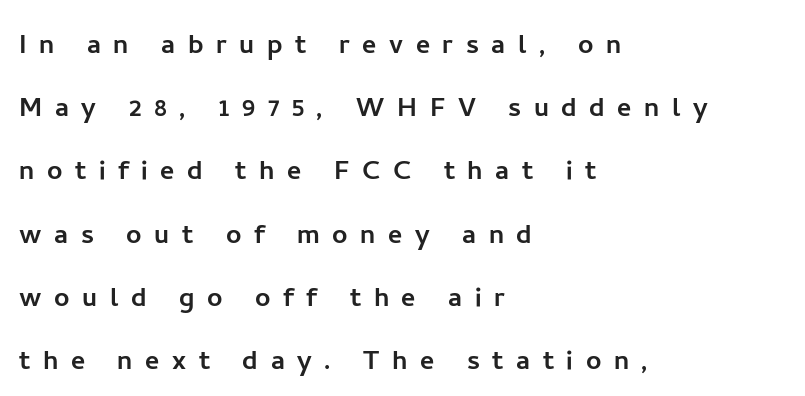
{"serif": "no", "italic": "no", "width": "normal", "stroke_contrast": "low", "x_height": "medium", "monospaced": "no", "underline": "no", "align": "left", "line_spacing_ratio": 1.86, "letter_spacing": "wide", "letter_spacing_em": 0.37, "glyph_px": 34}
